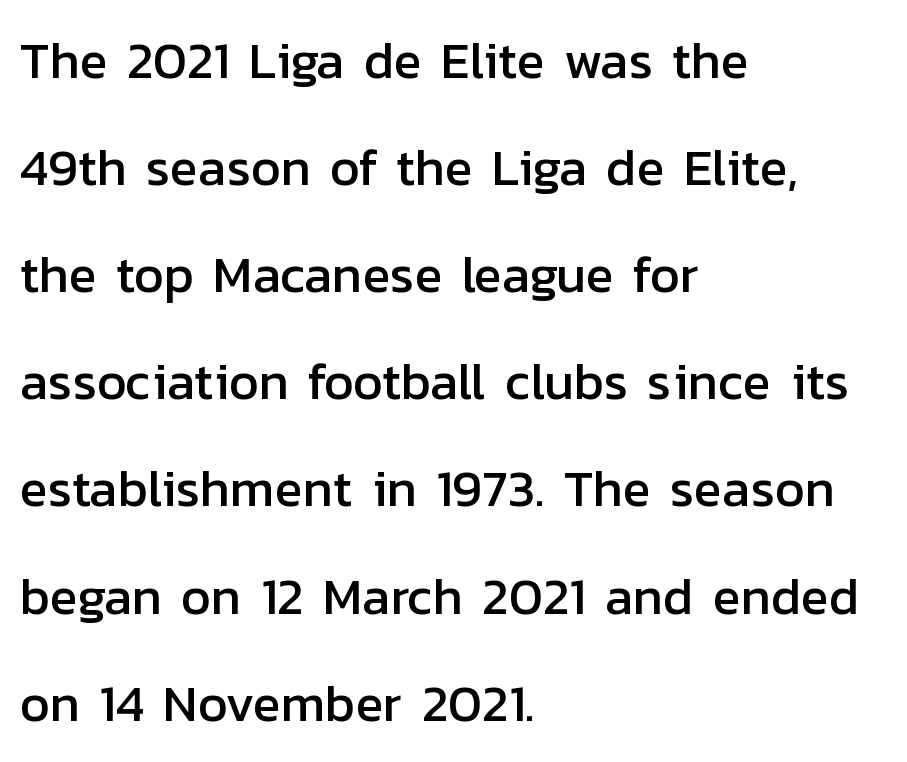
Q: Is the text italic (slanted)? A: No, it is upright.
Q: Is the typeface a serif or a sans-serif typeface? A: Sans-serif.
Q: Is the text underlined? A: No.
Q: How is the paragraph aligned? A: Left-aligned.
Q: Is the spacing between letters normal or unusually wide? A: Normal.
Q: Is the spacing between lines tight, normal or loose? A: Loose.
Q: Width (condensed, normal, or wide)? A: Normal.
Q: Stroke contrast? A: Low.
Q: x-height? A: Medium.
Q: Monospaced? A: No.
